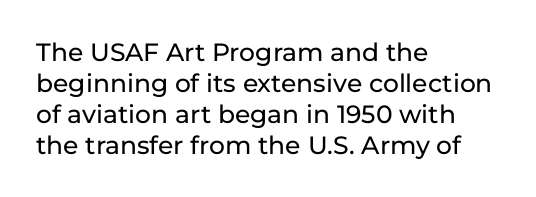
Q: Is the text italic (slanted)? A: No, it is upright.
Q: Is the text underlined? A: No.
Q: How is the paragraph aligned? A: Left-aligned.
Q: Is the spacing between letters normal or unusually wide? A: Normal.
